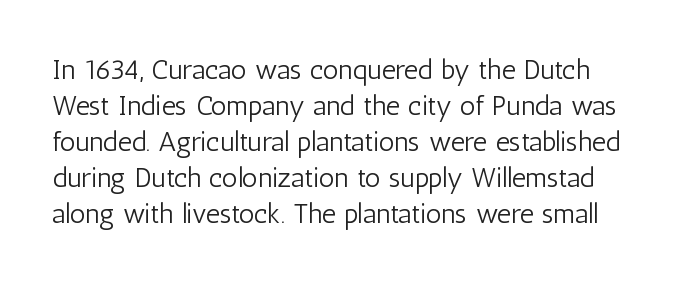
Q: Is the text bold? A: No.
Q: Is the text italic (slanted)? A: No, it is upright.
Q: Is the typeface a serif or a sans-serif typeface? A: Sans-serif.
Q: Is the text underlined? A: No.
Q: Is the spacing between letters normal or unusually wide? A: Normal.
Q: Is the spacing between lines tight, normal or loose? A: Normal.
Q: Width (condensed, normal, or wide)? A: Condensed.
Q: Stroke contrast? A: Low.
Q: x-height? A: Medium.
Q: Monospaced? A: No.
